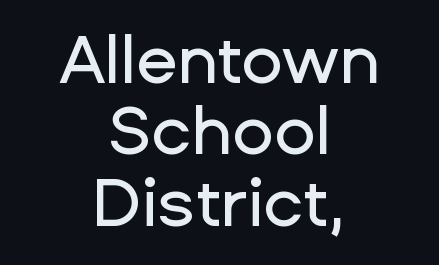
{"serif": "no", "italic": "no", "width": "normal", "stroke_contrast": "low", "x_height": "medium", "monospaced": "no", "underline": "no", "align": "center", "line_spacing": "tight", "line_spacing_ratio": 1.05, "letter_spacing": "normal", "letter_spacing_em": 0.0, "glyph_px": 68}
